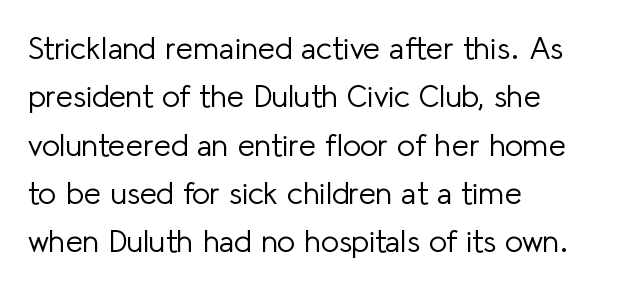
The image shows 31 px light sans-serif type, upright; set left-aligned, normal line spacing (1.56x), normal letter spacing, not underlined; low stroke contrast and a medium x-height.
